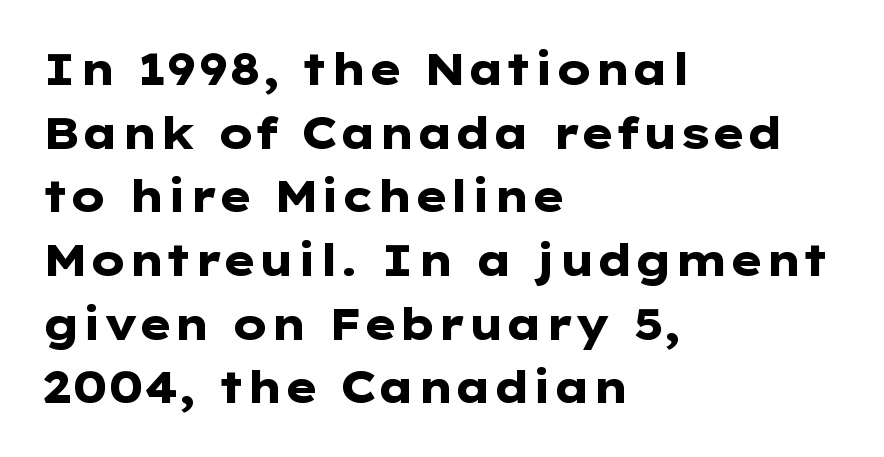
Q: Is the text bold? A: Yes.
Q: Is the text italic (slanted)? A: No, it is upright.
Q: Is the typeface a serif or a sans-serif typeface? A: Sans-serif.
Q: Is the text underlined? A: No.
Q: How is the paragraph aligned? A: Left-aligned.
Q: Is the spacing between letters normal or unusually wide? A: Normal.
Q: Is the spacing between lines tight, normal or loose? A: Normal.
Q: Width (condensed, normal, or wide)? A: Wide.
Q: Stroke contrast? A: Low.
Q: x-height? A: Medium.
Q: Monospaced? A: No.
